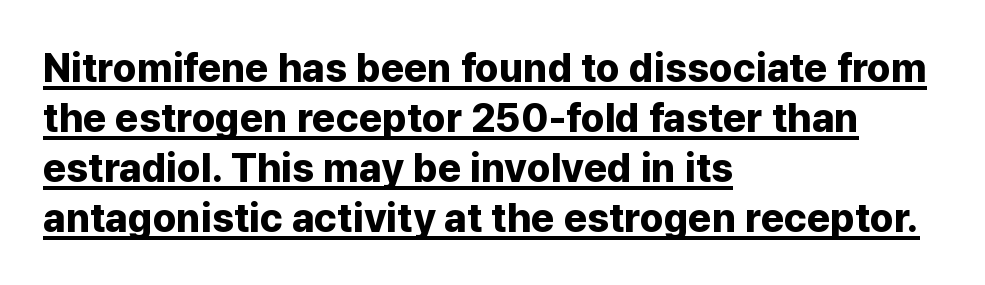
{"serif": "no", "italic": "no", "bold": "yes", "weight": "bold", "width": "normal", "stroke_contrast": "low", "x_height": "medium", "monospaced": "no", "underline": "yes", "align": "left", "line_spacing": "normal", "line_spacing_ratio": 1.25, "letter_spacing": "normal", "letter_spacing_em": 0.0, "glyph_px": 40}
